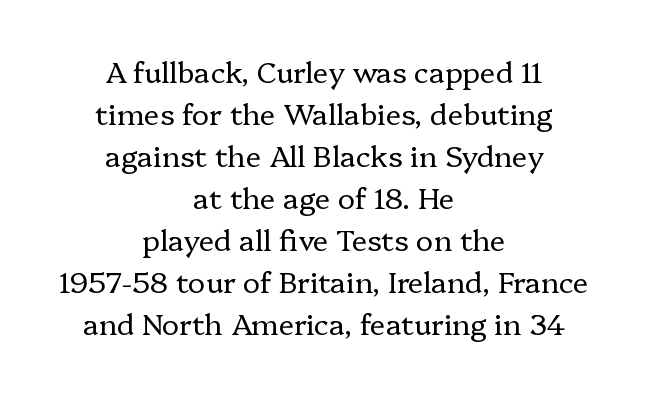
{"serif": "yes", "italic": "no", "bold": "no", "weight": "regular", "width": "normal", "stroke_contrast": "low", "x_height": "medium", "monospaced": "no", "underline": "no", "align": "center", "line_spacing": "normal", "line_spacing_ratio": 1.45, "letter_spacing": "normal", "letter_spacing_em": 0.0, "glyph_px": 29}
